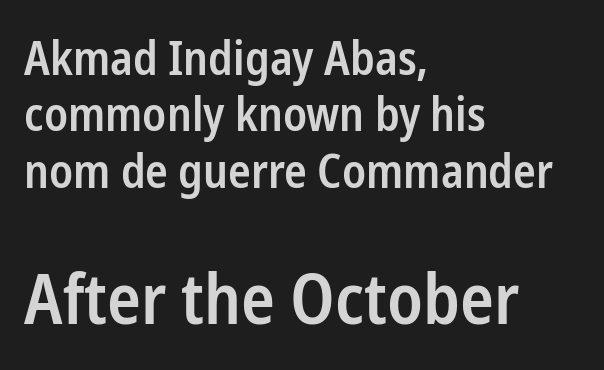
Q: Is the text bold? A: Semi-bold.
Q: Is the text italic (slanted)? A: No, it is upright.
Q: Is the typeface a serif or a sans-serif typeface? A: Sans-serif.
Q: Is the text underlined? A: No.
Q: How is the paragraph aligned? A: Left-aligned.
Q: Is the spacing between letters normal or unusually wide? A: Normal.
Q: Which block of text is set in a larger size, the first (top) or the second (bottom)? A: The second (bottom) one.
Q: Width (condensed, normal, or wide)? A: Condensed.
Q: Stroke contrast? A: Low.
Q: x-height? A: Medium.
Q: Monospaced? A: No.
